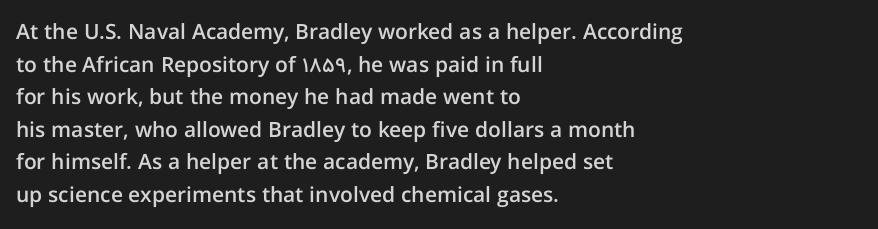
Decoration check: the copy has no underline. If you drew a ruler down the left edge, every line would touch it. How would I describe the line gaps? Plain and ordinary. The characters look somewhat weighty, a semibold short of true bold. Ordinary non-slanted type is in use.
